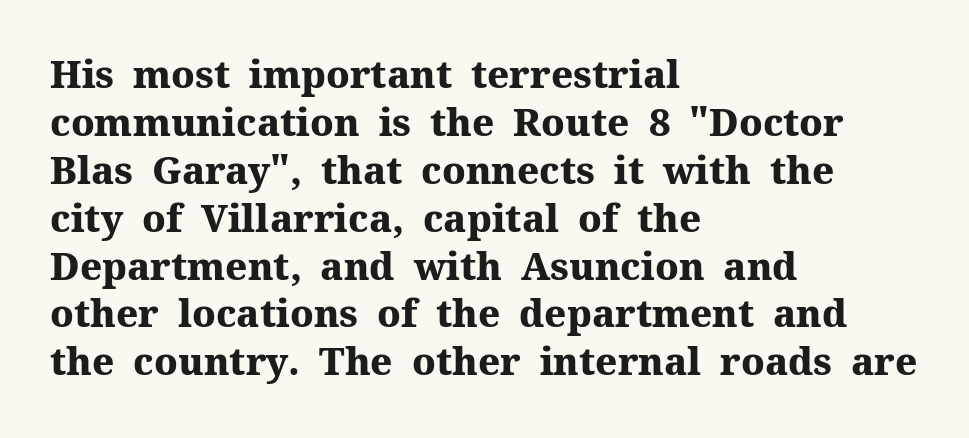
The letters sit at their default tracking, neither squeezed nor spread. Strokes here are thick enough to call this a true bold. Reading down the block, your eye returns to a fixed left position each line. Serifs: yes, visible at the terminals of the letterforms. The vertical gap from one line to the next is medium.
